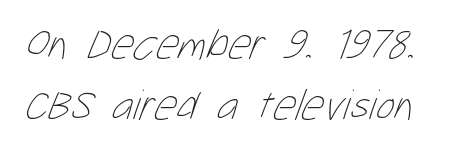
Q: Is the text bold? A: No.
Q: Is the text underlined? A: No.
Q: Is the spacing between letters normal or unusually wide? A: Normal.
Q: Is the spacing between lines tight, normal or loose? A: Normal.
Q: Width (condensed, normal, or wide)? A: Condensed.
Q: Stroke contrast? A: Low.
Q: x-height? A: Medium.
Q: Monospaced? A: No.
